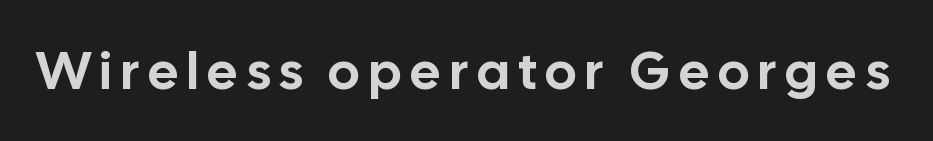
Nothing sits at the stroke ends, so this counts as sans-serif. Unlike italic type, these characters show no tilt at all. The foot of each line stays bare and open. Looks like regular typesetting: each glyph gets only the width it needs.
